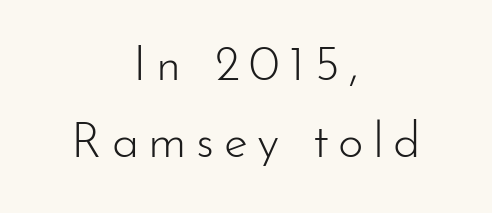
This sample has the flowing, uneven cadence of proportional lettering. Regular leading. Nope, no serifs anywhere on these letters. The weight would be labelled regular, book, light, or lighter still.
